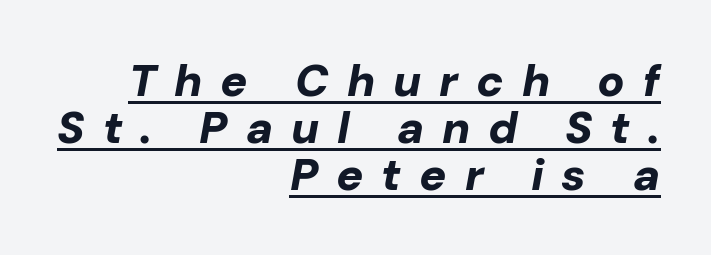
{"italic": "yes", "lean": "right", "slant_degrees": 10, "bold": "yes", "weight": "bold", "width": "normal", "stroke_contrast": "low", "x_height": "medium", "monospaced": "no", "underline": "yes", "align": "right", "line_spacing": "tight", "line_spacing_ratio": 1.04, "letter_spacing": "wide", "letter_spacing_em": 0.4, "glyph_px": 45}
